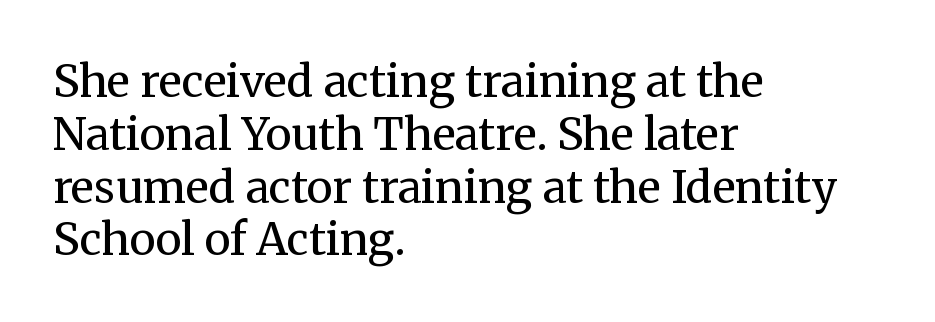
Type without underlining. Serif or sans? Serif — the stroke terminals have little feet. A typesetter would call this proportional, since set widths differ per character. No letter is thick-stroked: the sample isn't bold. Tall strokes in this sample are plumb rather than angled.
